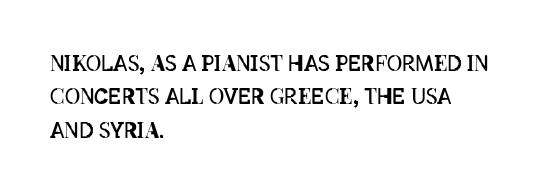
{"italic": "no", "bold": "no", "underline": "no", "align": "left", "line_spacing": "normal", "line_spacing_ratio": 1.59, "letter_spacing": "normal", "letter_spacing_em": 0.0, "glyph_px": 21}
